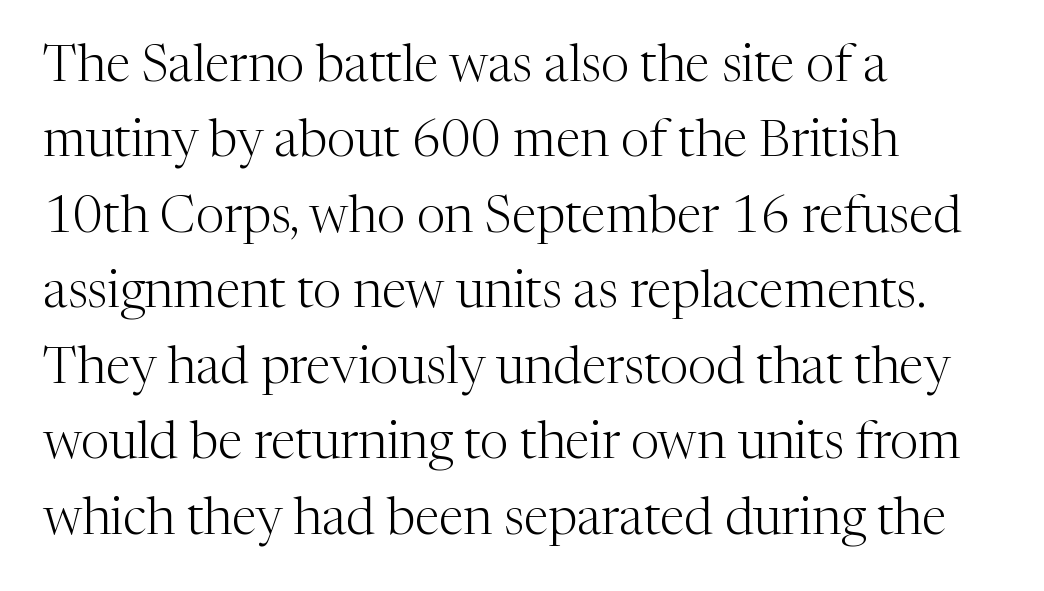
The image shows 51 px light serif type, upright; set left-aligned, normal line spacing (1.48x), normal letter spacing, not underlined; medium stroke contrast and a medium x-height.
